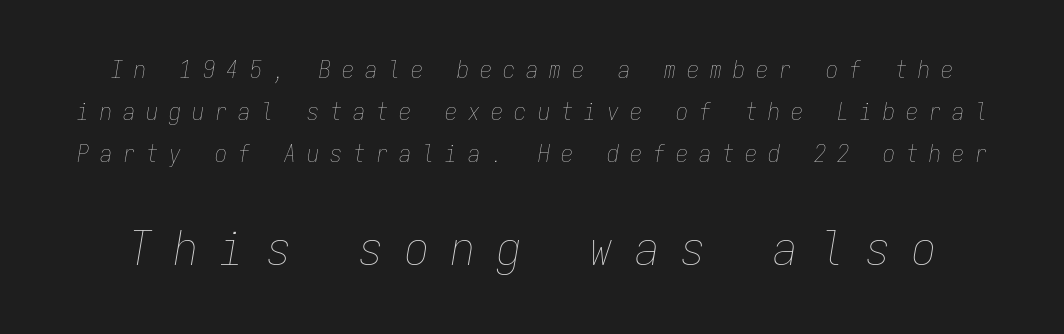
{"italic": "yes", "lean": "right", "slant_degrees": 9, "bold": "no", "weight": "thin", "width": "condensed", "stroke_contrast": "low", "x_height": "medium", "monospaced": "yes", "underline": "no", "line_spacing_ratio": 1.75, "letter_spacing": "wide", "letter_spacing_em": 0.46, "larger_block": "second", "size_ratio": 2.0, "glyph_px": 48}
